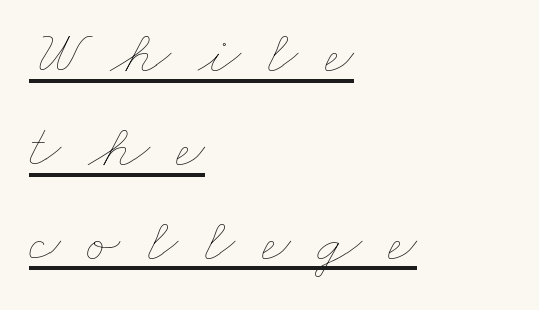
Weight: in the light-to-regular range. Visually the block forms a straight wall on the left and a jagged coastline on the right. Is this a fixed-width face? No — the glyphs have proportional, varying widths. Leading matches the norm, producing a regular column.
